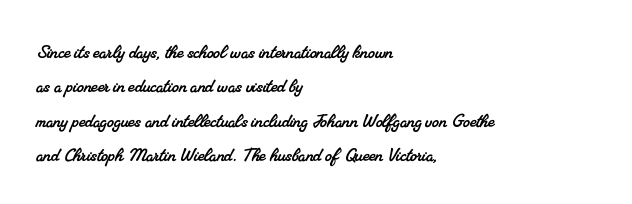
Q: Is the text underlined? A: No.
Q: How is the paragraph aligned? A: Left-aligned.
Q: Is the spacing between letters normal or unusually wide? A: Normal.
Q: Is the spacing between lines tight, normal or loose? A: Normal.
